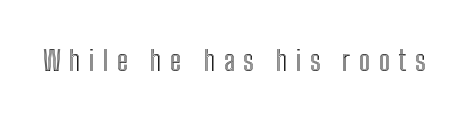
{"italic": "no", "width": "condensed", "x_height": "medium", "monospaced": "no", "underline": "no", "letter_spacing": "wide", "letter_spacing_em": 0.3, "glyph_px": 28}
